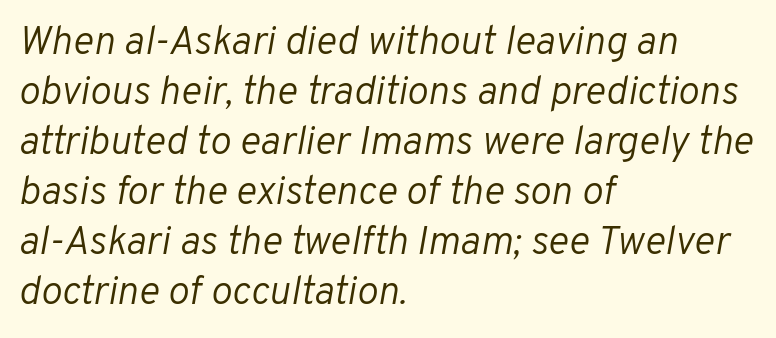
The image shows 40 px light type, italic (leaning right); set left-aligned, normal line spacing (1.25x), normal letter spacing, not underlined; low stroke contrast and a medium x-height.
